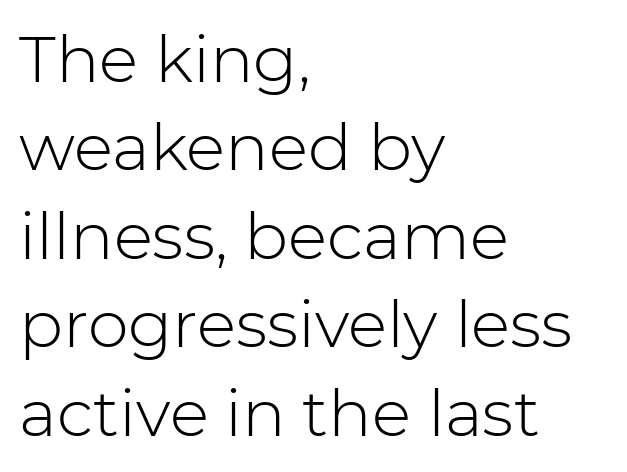
{"serif": "no", "italic": "no", "bold": "no", "weight": "light", "width": "normal", "stroke_contrast": "low", "x_height": "medium", "monospaced": "no", "underline": "no", "align": "left", "line_spacing": "normal", "line_spacing_ratio": 1.36, "letter_spacing": "normal", "letter_spacing_em": 0.0, "glyph_px": 65}
